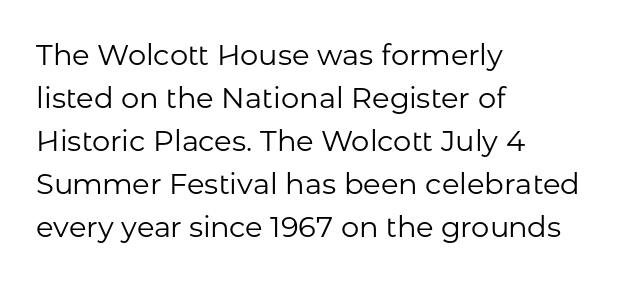
The image shows 29 px regular-weight sans-serif type, upright; set left-aligned, normal line spacing (1.48x), normal letter spacing, not underlined; low stroke contrast and a medium x-height.
